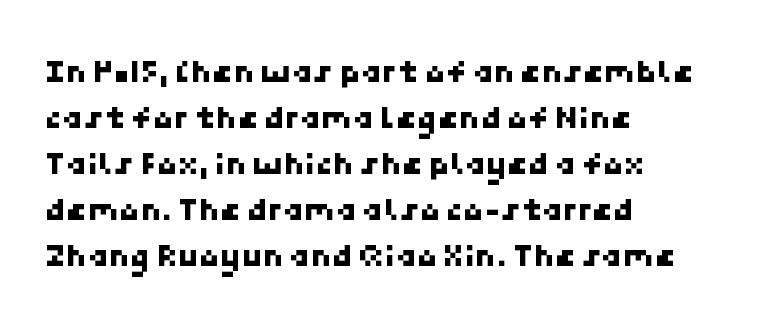
Successive baselines arrive at the customary interval. The string is rendered with underlining switched off. Short note: letters normally spaced. Layout note: lines flush left. A sans-serif font was chosen for this passage.
